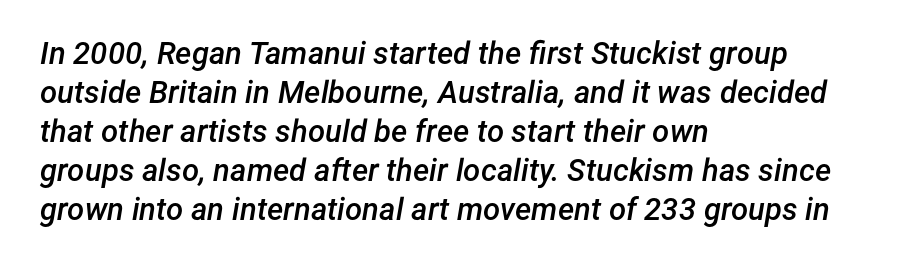
{"italic": "yes", "lean": "right", "slant_degrees": 12, "bold": "semi", "weight": "semibold", "width": "normal", "stroke_contrast": "low", "x_height": "medium", "monospaced": "no", "underline": "no", "align": "left", "line_spacing": "normal", "line_spacing_ratio": 1.26, "letter_spacing": "normal", "letter_spacing_em": 0.0, "glyph_px": 31}
